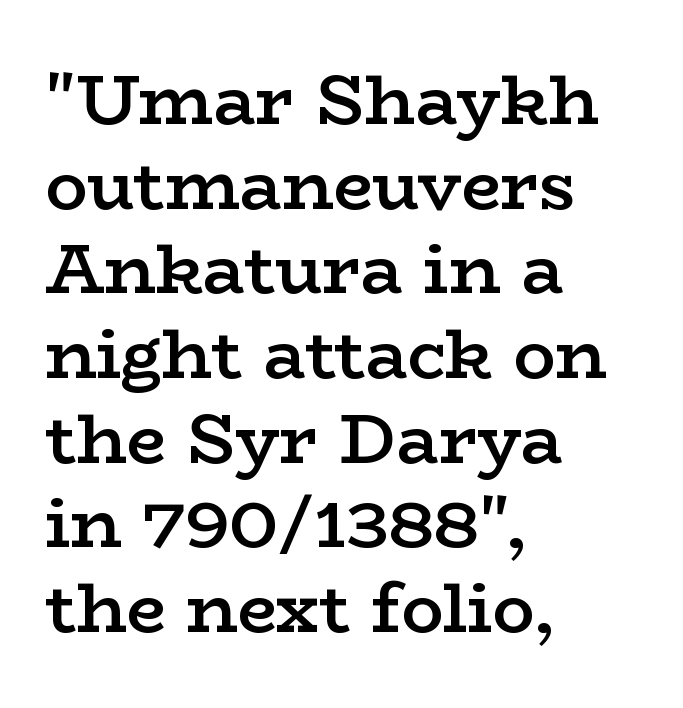
The image shows 70 px semibold, wide serif type, upright; set left-aligned, line spacing 1.21x, normal letter spacing, not underlined; low stroke contrast and a medium x-height.
